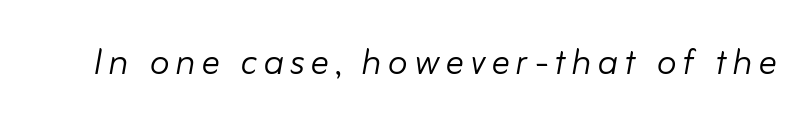
Q: Is the text bold? A: No.
Q: Is the text italic (slanted)? A: Yes, it leans right by about 10 degrees.
Q: Is the text underlined? A: No.
Q: Width (condensed, normal, or wide)? A: Normal.
Q: Stroke contrast? A: Low.
Q: x-height? A: Small.
Q: Monospaced? A: No.
